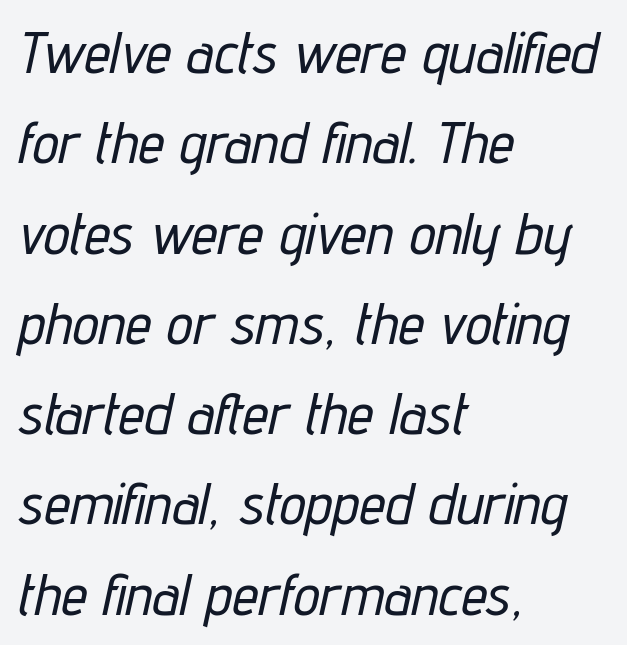
The image shows 59 px condensed type, italic (leaning right); set left-aligned, normal line spacing (1.53x), normal letter spacing, not underlined; low stroke contrast and a medium x-height.
